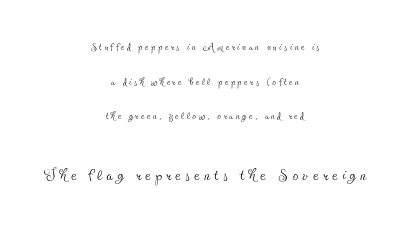
Caption: upper text group reduced, lower text group enlarged. The passage shown has open, widely tracked lettering throughout. The string is rendered with underlining switched off. Is this a heavy cut? Hardly; it is regular or lighter. Is there much room between lines? Yes — plenty of vertical air separates them. Each line is balanced around a shared central axis.
